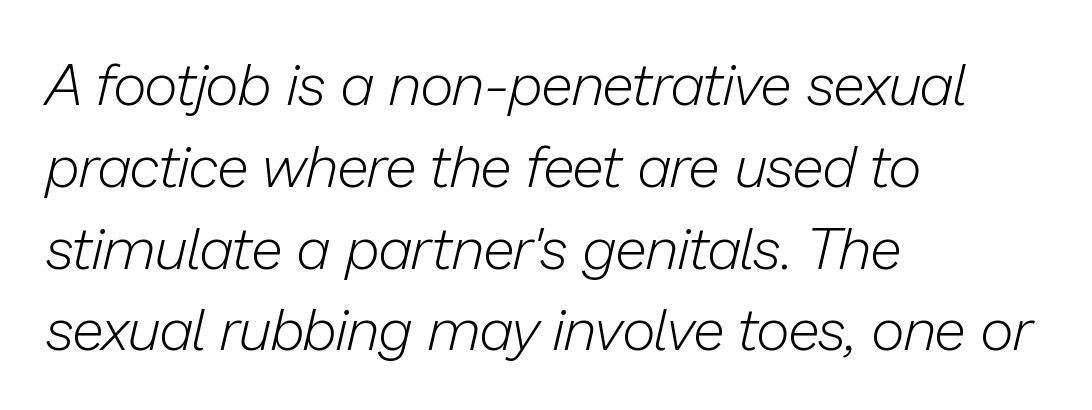
Q: Is the text bold? A: No.
Q: Is the text italic (slanted)? A: Yes, it leans right by about 13 degrees.
Q: Is the text underlined? A: No.
Q: How is the paragraph aligned? A: Left-aligned.
Q: Is the spacing between letters normal or unusually wide? A: Normal.
Q: Is the spacing between lines tight, normal or loose? A: Normal.
Q: Width (condensed, normal, or wide)? A: Normal.
Q: Stroke contrast? A: Low.
Q: x-height? A: Medium.
Q: Monospaced? A: No.
